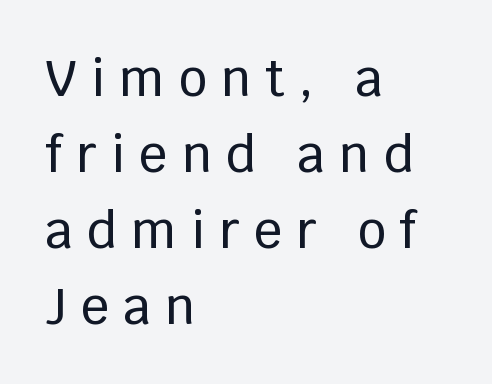
Q: Is the text italic (slanted)? A: No, it is upright.
Q: Is the typeface a serif or a sans-serif typeface? A: Sans-serif.
Q: Is the text underlined? A: No.
Q: How is the paragraph aligned? A: Left-aligned.
Q: Is the spacing between letters normal or unusually wide? A: Unusually wide.
Q: Is the spacing between lines tight, normal or loose? A: Normal.
Q: Width (condensed, normal, or wide)? A: Normal.
Q: Stroke contrast? A: Low.
Q: x-height? A: Large.
Q: Monospaced? A: No.
